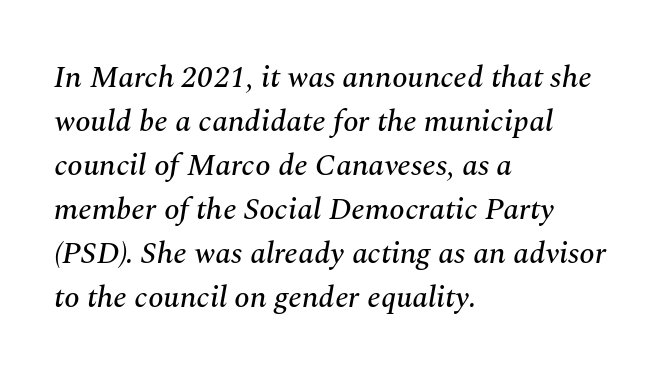
Q: Is the text italic (slanted)? A: Yes, it leans right by about 10 degrees.
Q: Is the typeface a serif or a sans-serif typeface? A: Serif.
Q: Is the text underlined? A: No.
Q: How is the paragraph aligned? A: Left-aligned.
Q: Is the spacing between letters normal or unusually wide? A: Normal.
Q: Is the spacing between lines tight, normal or loose? A: Normal.
Q: Width (condensed, normal, or wide)? A: Normal.
Q: Stroke contrast? A: Medium.
Q: x-height? A: Medium.
Q: Monospaced? A: No.
